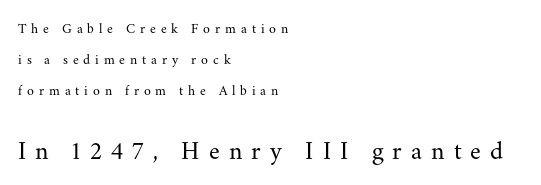
The image shows 26 px text type, upright; set left-aligned, loose line spacing (2.23x), unusually wide letter spacing (+0.35 em), not underlined; the second (bottom) block is 1.86x larger.
